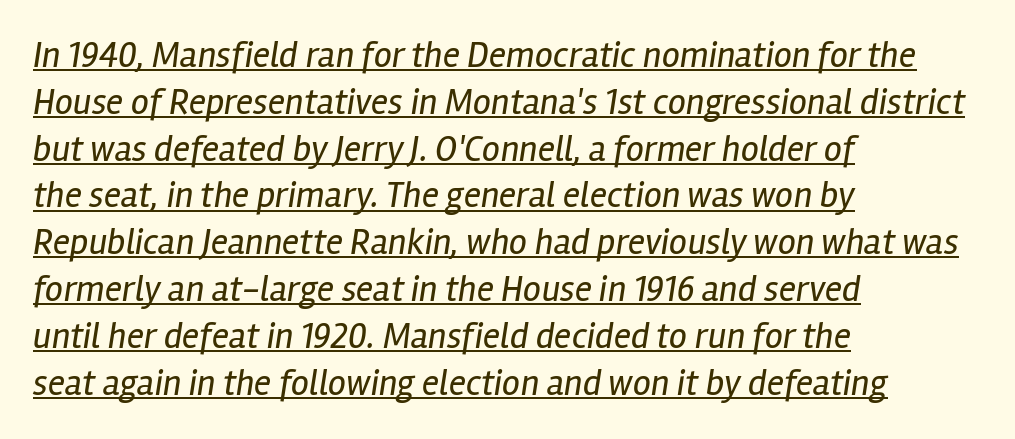
Q: Is the text bold? A: No.
Q: Is the text italic (slanted)? A: Yes, it leans right by about 12 degrees.
Q: Is the text underlined? A: Yes.
Q: How is the paragraph aligned? A: Left-aligned.
Q: Is the spacing between letters normal or unusually wide? A: Normal.
Q: Is the spacing between lines tight, normal or loose? A: Normal.
Q: Width (condensed, normal, or wide)? A: Condensed.
Q: Stroke contrast? A: Low.
Q: x-height? A: Medium.
Q: Monospaced? A: No.
